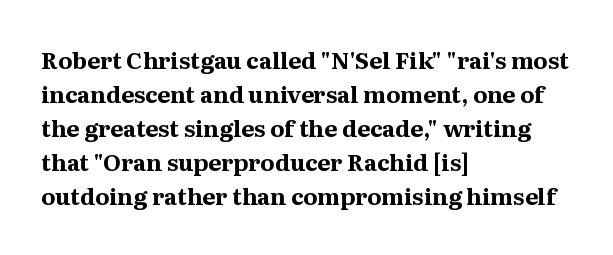
Q: Is the text bold? A: Yes.
Q: Is the text italic (slanted)? A: No, it is upright.
Q: Is the text underlined? A: No.
Q: How is the paragraph aligned? A: Left-aligned.
Q: Is the spacing between letters normal or unusually wide? A: Normal.
Q: Is the spacing between lines tight, normal or loose? A: Normal.
